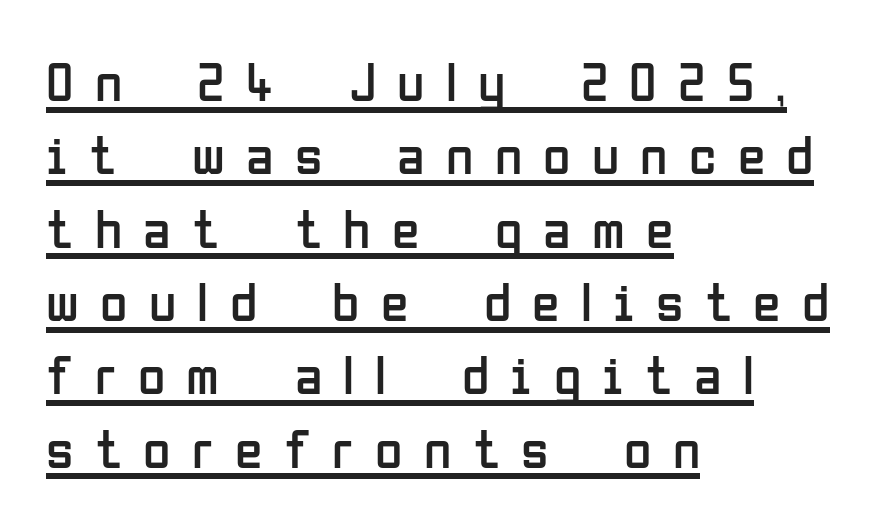
Honestly, the underline is the first thing you notice here. Nothing heavy about these letters — not bold at all. The lettering holds an erect, upright posture throughout. Looks like regular typesetting: each glyph gets only the width it needs.
